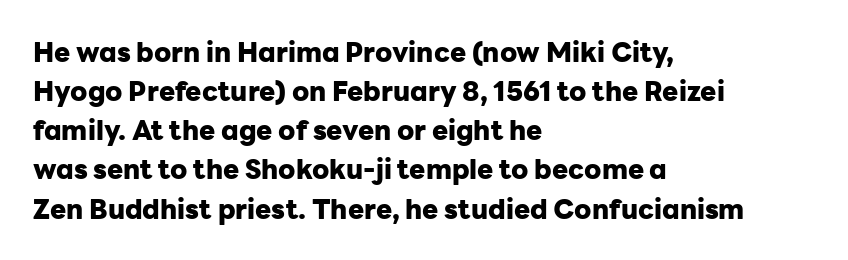
The image shows 27 px bold type, upright; set left-aligned, normal line spacing (1.45x), normal letter spacing, not underlined.
